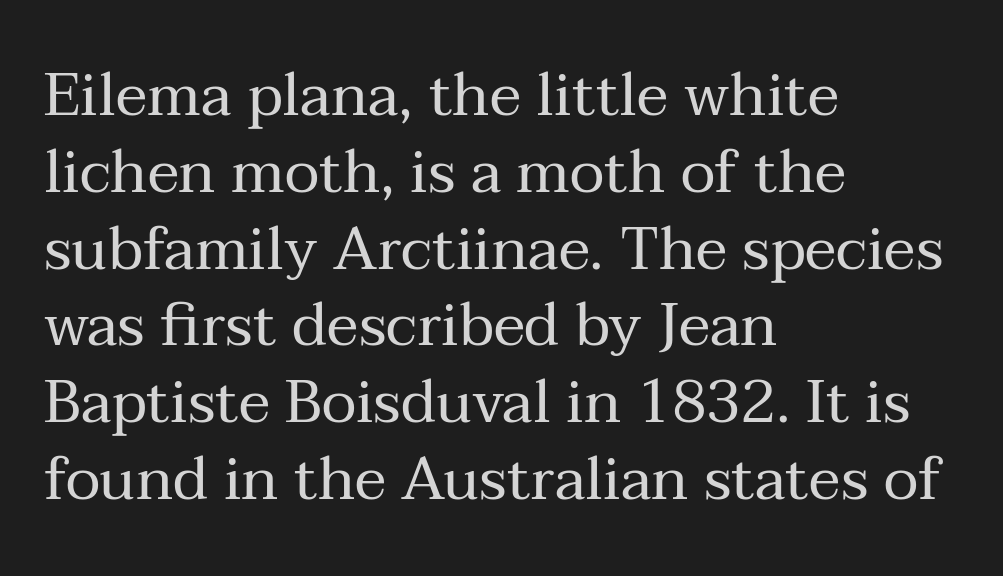
A quiet, ordinary-to-light weight characterises the typeface. Underline: absent. Vertical spacing — default. I'd call this a serif setting — the letters wear small feet. Tracking here is standard; glyphs follow each other at the usual distance.
